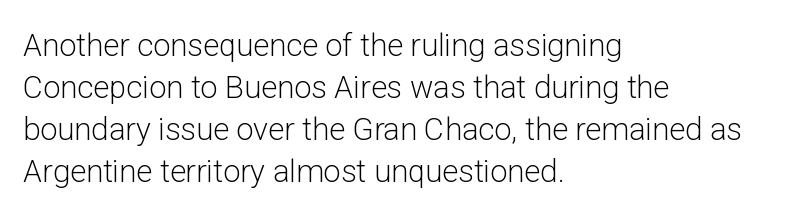
{"serif": "no", "italic": "no", "bold": "no", "weight": "light", "width": "normal", "stroke_contrast": "low", "x_height": "medium", "monospaced": "no", "underline": "no", "align": "left", "line_spacing": "normal", "line_spacing_ratio": 1.36, "letter_spacing": "normal", "letter_spacing_em": 0.0, "glyph_px": 31}
